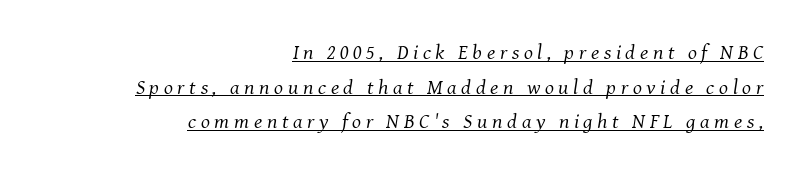
Q: Is the text bold? A: No.
Q: Is the text italic (slanted)? A: Yes, it leans right by about 8 degrees.
Q: Is the text underlined? A: Yes.
Q: How is the paragraph aligned? A: Right-aligned.
Q: Is the spacing between letters normal or unusually wide? A: Unusually wide.
Q: Is the spacing between lines tight, normal or loose? A: Normal.
